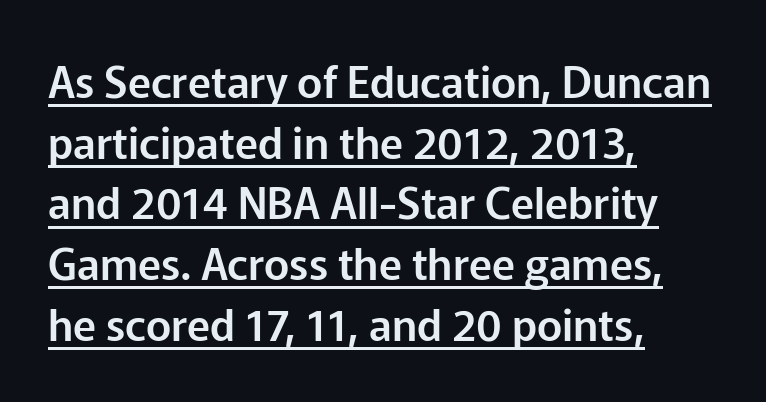
Q: Is the text italic (slanted)? A: No, it is upright.
Q: Is the typeface a serif or a sans-serif typeface? A: Sans-serif.
Q: Is the text underlined? A: Yes.
Q: How is the paragraph aligned? A: Left-aligned.
Q: Is the spacing between letters normal or unusually wide? A: Normal.
Q: Is the spacing between lines tight, normal or loose? A: Normal.
Q: Width (condensed, normal, or wide)? A: Normal.
Q: Stroke contrast? A: Low.
Q: x-height? A: Medium.
Q: Monospaced? A: No.
